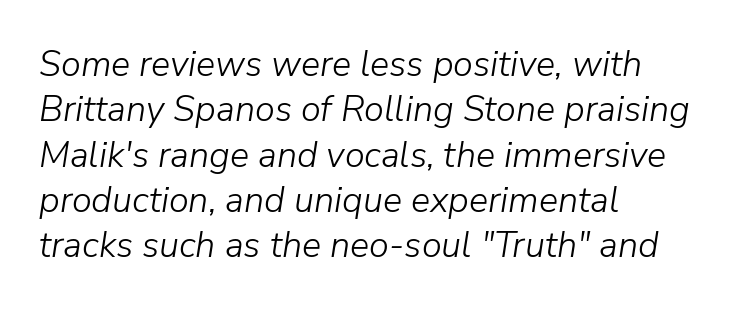
Q: Is the text bold? A: No.
Q: Is the text italic (slanted)? A: Yes, it leans right by about 9 degrees.
Q: Is the text underlined? A: No.
Q: How is the paragraph aligned? A: Left-aligned.
Q: Is the spacing between letters normal or unusually wide? A: Normal.
Q: Is the spacing between lines tight, normal or loose? A: Normal.
Q: Width (condensed, normal, or wide)? A: Normal.
Q: Stroke contrast? A: Low.
Q: x-height? A: Medium.
Q: Monospaced? A: No.
